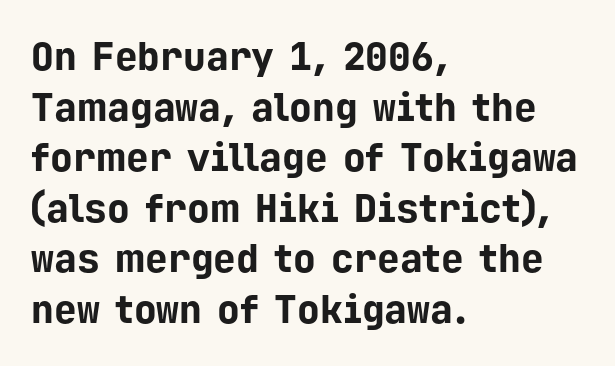
{"serif": "no", "italic": "no", "bold": "yes", "weight": "bold", "width": "normal", "stroke_contrast": "low", "x_height": "medium", "monospaced": "yes", "underline": "no", "align": "left", "line_spacing": "normal", "line_spacing_ratio": 1.33, "letter_spacing": "normal", "letter_spacing_em": 0.0, "glyph_px": 38}
